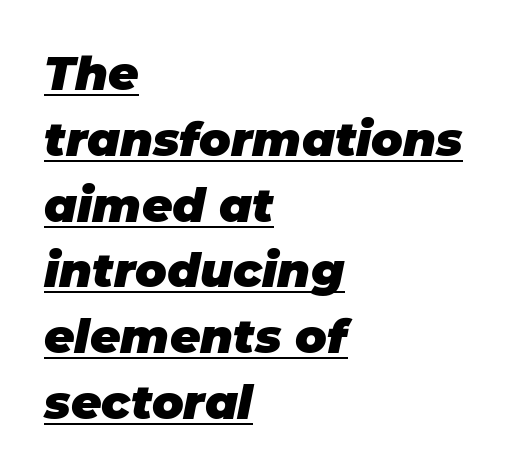
Q: Is the text bold? A: Yes.
Q: Is the text italic (slanted)? A: Yes, it leans right by about 11 degrees.
Q: Is the text underlined? A: Yes.
Q: How is the paragraph aligned? A: Left-aligned.
Q: Is the spacing between letters normal or unusually wide? A: Normal.
Q: Is the spacing between lines tight, normal or loose? A: Normal.
Q: Width (condensed, normal, or wide)? A: Normal.
Q: Stroke contrast? A: Low.
Q: x-height? A: Large.
Q: Monospaced? A: No.
